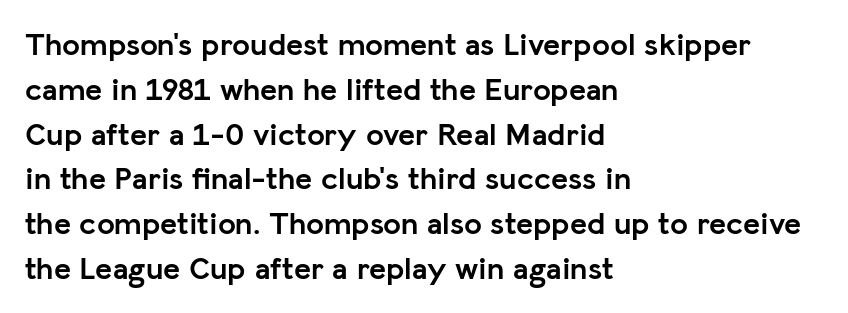
Q: Is the text bold? A: Yes.
Q: Is the text italic (slanted)? A: No, it is upright.
Q: Is the typeface a serif or a sans-serif typeface? A: Sans-serif.
Q: Is the text underlined? A: No.
Q: How is the paragraph aligned? A: Left-aligned.
Q: Is the spacing between letters normal or unusually wide? A: Normal.
Q: Is the spacing between lines tight, normal or loose? A: Normal.
Q: Width (condensed, normal, or wide)? A: Normal.
Q: Stroke contrast? A: Low.
Q: x-height? A: Medium.
Q: Monospaced? A: No.
